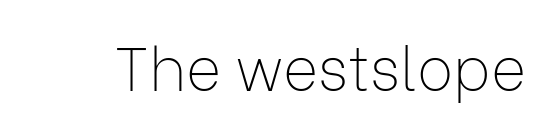
Just letters on the line, the space beneath them empty. Students, note that the glyphs here touch the page at normal intervals. Bold? No — there's no thickening of the strokes. What kind of face is this? One without serifs — a sans. Here the designer chose a conventional face with non-uniform glyph widths. Does the lettering tilt? It doesn't — this is upright.
